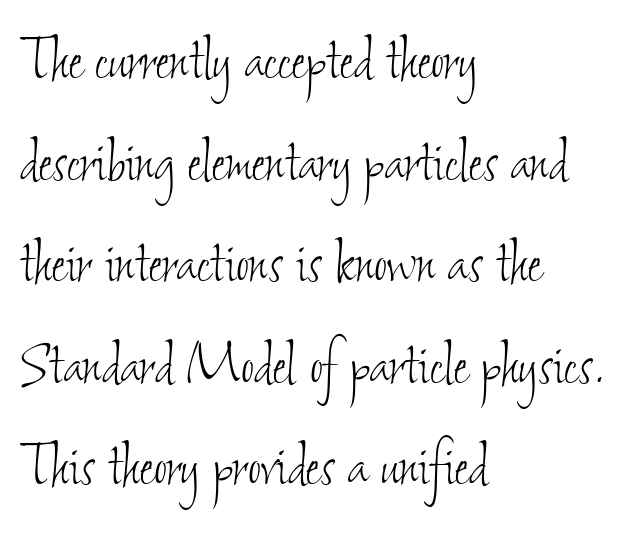
Q: Is the text bold? A: No.
Q: Is the text underlined? A: No.
Q: How is the paragraph aligned? A: Left-aligned.
Q: Is the spacing between letters normal or unusually wide? A: Normal.
Q: Is the spacing between lines tight, normal or loose? A: Normal.
Q: Width (condensed, normal, or wide)? A: Condensed.
Q: Stroke contrast? A: Low.
Q: x-height? A: Small.
Q: Monospaced? A: No.
